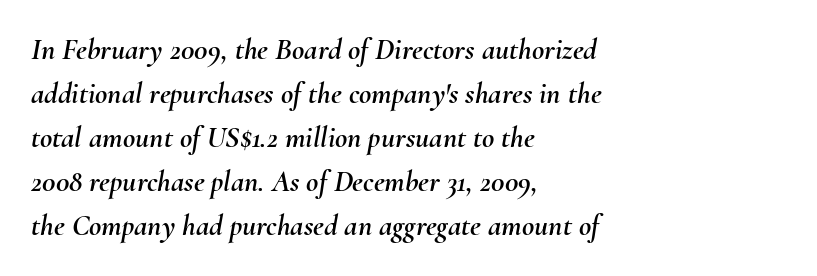
Q: Is the text italic (slanted)? A: Yes, it leans right by about 10 degrees.
Q: Is the text underlined? A: No.
Q: How is the paragraph aligned? A: Left-aligned.
Q: Is the spacing between letters normal or unusually wide? A: Normal.
Q: Is the spacing between lines tight, normal or loose? A: Normal.
Q: Width (condensed, normal, or wide)? A: Normal.
Q: Stroke contrast? A: Medium.
Q: x-height? A: Small.
Q: Monospaced? A: No.
